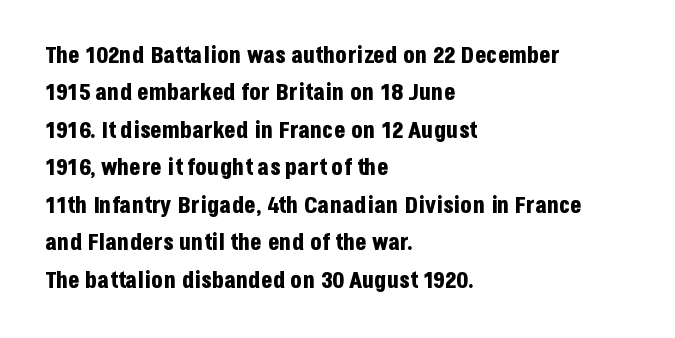
Q: Is the text bold? A: Yes.
Q: Is the text italic (slanted)? A: No, it is upright.
Q: Is the text underlined? A: No.
Q: How is the paragraph aligned? A: Left-aligned.
Q: Is the spacing between letters normal or unusually wide? A: Normal.
Q: Is the spacing between lines tight, normal or loose? A: Normal.
